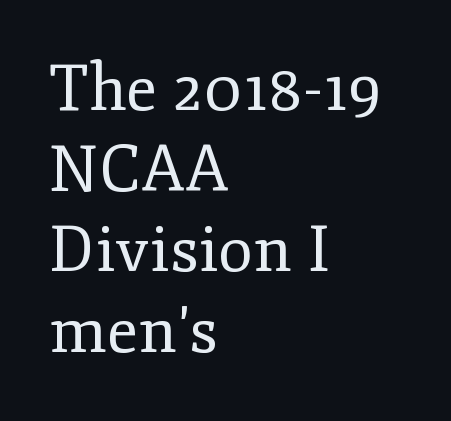
The specimen omits any rule beneath the text block's lines. Honestly, the letter spacing is just normal — you wouldn't notice it. The font's upright variant was chosen for this text. Is this a fixed-width face? No — the glyphs have proportional, varying widths.
